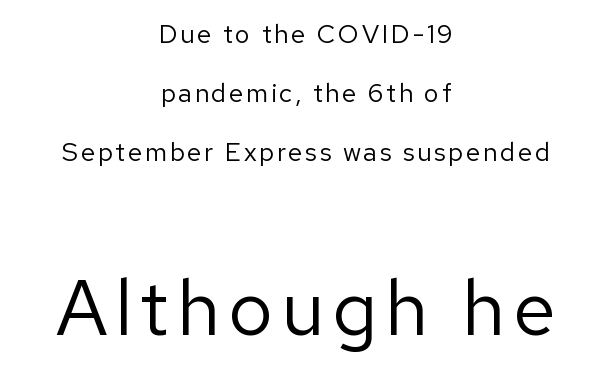
Q: Is the text bold? A: No.
Q: Is the text italic (slanted)? A: No, it is upright.
Q: Is the typeface a serif or a sans-serif typeface? A: Sans-serif.
Q: Is the text underlined? A: No.
Q: How is the paragraph aligned? A: Centered.
Q: Is the spacing between lines tight, normal or loose? A: Loose.
Q: Which block of text is set in a larger size, the first (top) or the second (bottom)? A: The second (bottom) one.
Q: Width (condensed, normal, or wide)? A: Normal.
Q: Stroke contrast? A: Low.
Q: x-height? A: Medium.
Q: Monospaced? A: No.
